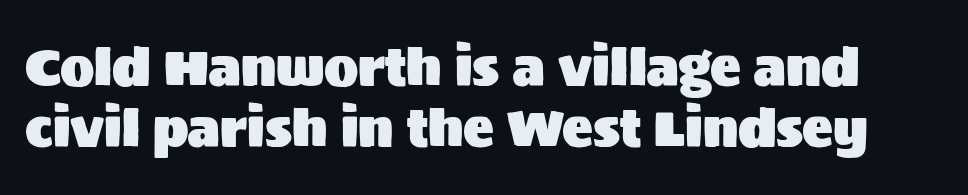
Q: Is the text italic (slanted)? A: No, it is upright.
Q: Is the typeface a serif or a sans-serif typeface? A: Sans-serif.
Q: Is the text underlined? A: No.
Q: Is the spacing between letters normal or unusually wide? A: Normal.
Q: Width (condensed, normal, or wide)? A: Normal.
Q: Stroke contrast? A: Medium.
Q: x-height? A: Large.
Q: Monospaced? A: No.
